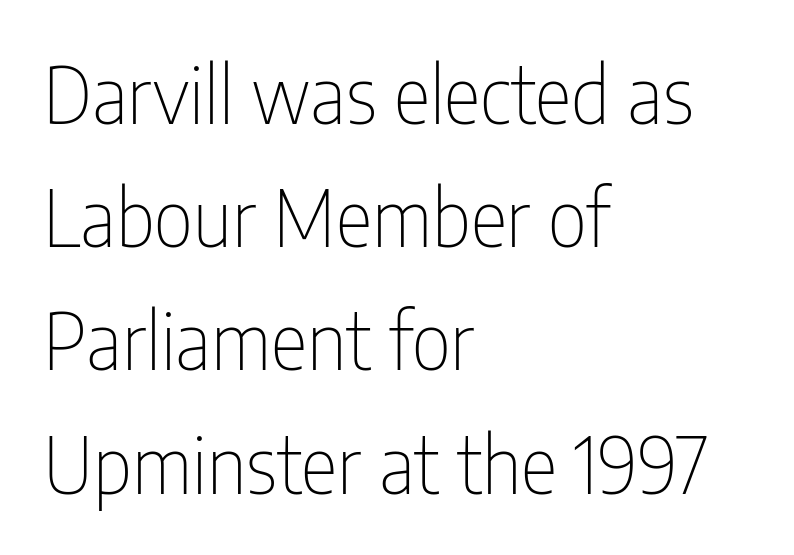
The image shows 78 px thin, condensed sans-serif type, upright; set left-aligned, normal line spacing (1.58x), normal letter spacing, not underlined; low stroke contrast and a medium x-height.
